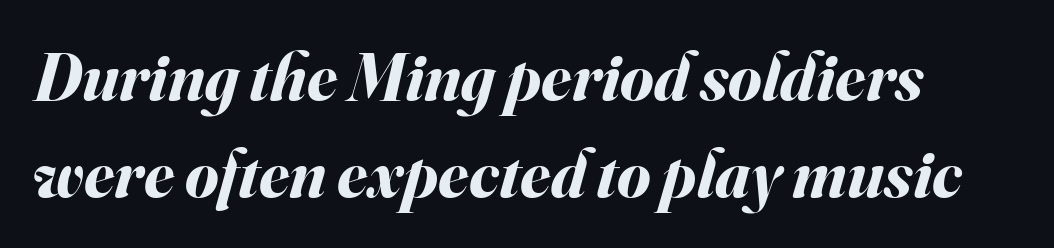
{"italic": "yes", "lean": "right", "slant_degrees": 16, "bold": "yes", "weight": "bold", "width": "normal", "stroke_contrast": "medium", "x_height": "small", "monospaced": "no", "underline": "no", "line_spacing": "normal", "line_spacing_ratio": 1.42, "letter_spacing": "normal", "letter_spacing_em": 0.0, "glyph_px": 68}
